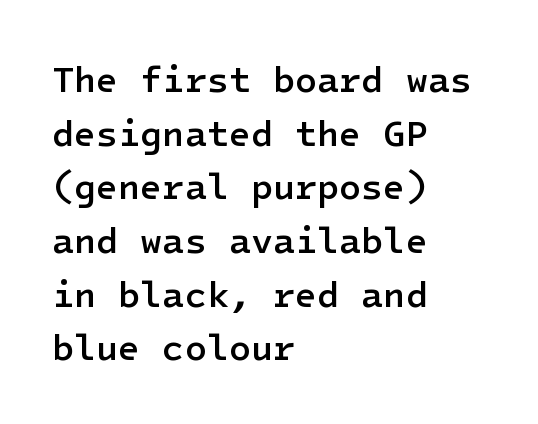
A roman cut, with each character standing at attention. The paragraph shown leans on its left margin. The passage shown has conventional tracking throughout. Typesetter's note: demi weight, one step under bold. Words float on clear page, feet unadorned. Serif or sans? Sans — the stroke terminals are bare.
